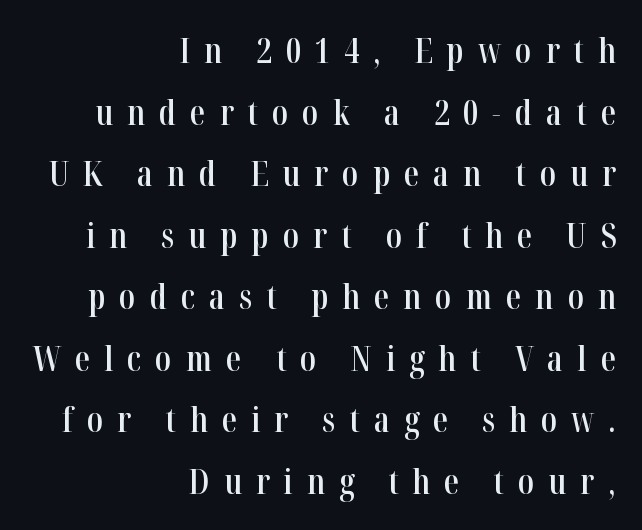
Q: Is the text bold? A: Semi-bold.
Q: Is the text italic (slanted)? A: No, it is upright.
Q: Is the typeface a serif or a sans-serif typeface? A: Serif.
Q: Is the text underlined? A: No.
Q: How is the paragraph aligned? A: Right-aligned.
Q: Is the spacing between letters normal or unusually wide? A: Unusually wide.
Q: Width (condensed, normal, or wide)? A: Condensed.
Q: Stroke contrast? A: High.
Q: x-height? A: Medium.
Q: Monospaced? A: No.
